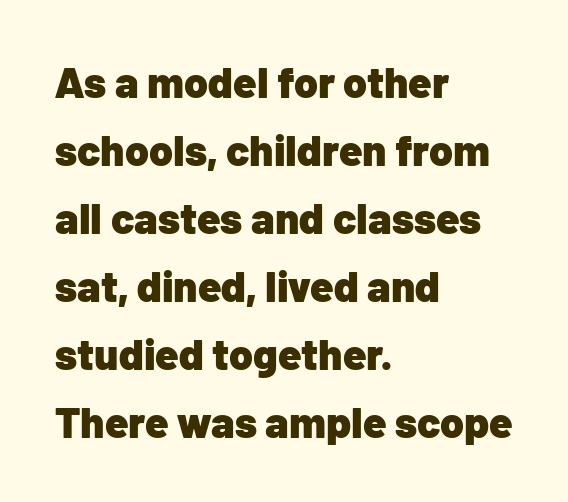
Character widths vary here, with narrow letters taking less room than wide ones. Standard letterfit; no display-style spreading of the glyphs. The rows are spaced the way most documents space them. Examine the stroke ends and you'll find no serifs.
